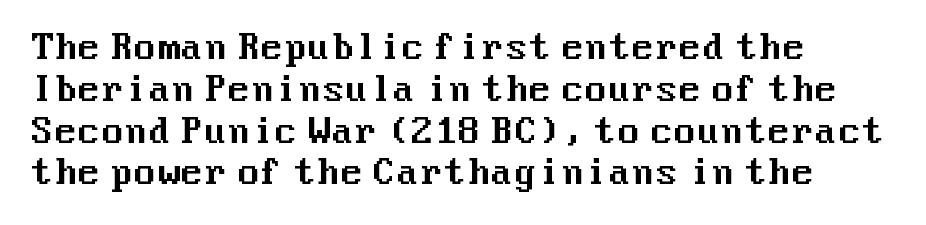
{"serif": "no", "italic": "no", "width": "normal", "stroke_contrast": "medium", "x_height": "medium", "underline": "no", "align": "left", "line_spacing_ratio": 1.23, "letter_spacing": "normal", "letter_spacing_em": 0.0, "glyph_px": 34}
